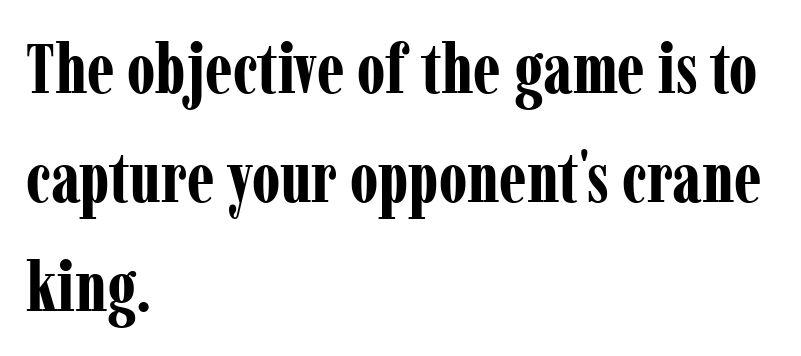
Q: Is the text bold? A: Yes.
Q: Is the text italic (slanted)? A: No, it is upright.
Q: Is the typeface a serif or a sans-serif typeface? A: Serif.
Q: Is the text underlined? A: No.
Q: How is the paragraph aligned? A: Left-aligned.
Q: Is the spacing between letters normal or unusually wide? A: Normal.
Q: Is the spacing between lines tight, normal or loose? A: Normal.
Q: Width (condensed, normal, or wide)? A: Condensed.
Q: Stroke contrast? A: Low.
Q: x-height? A: Medium.
Q: Monospaced? A: No.
